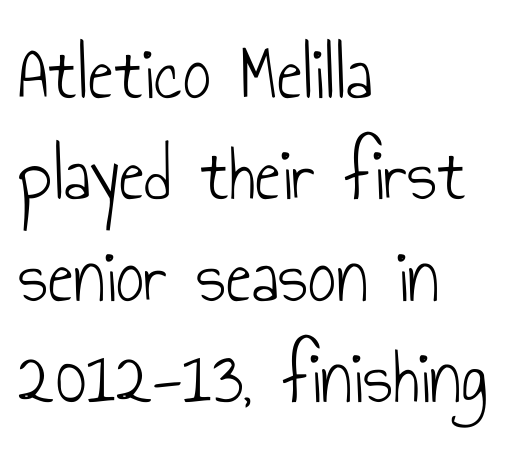
The image shows 78 px light, condensed sans-serif type, upright; set left-aligned, normal line spacing (1.3x), normal letter spacing, not underlined; low stroke contrast and a small x-height.
